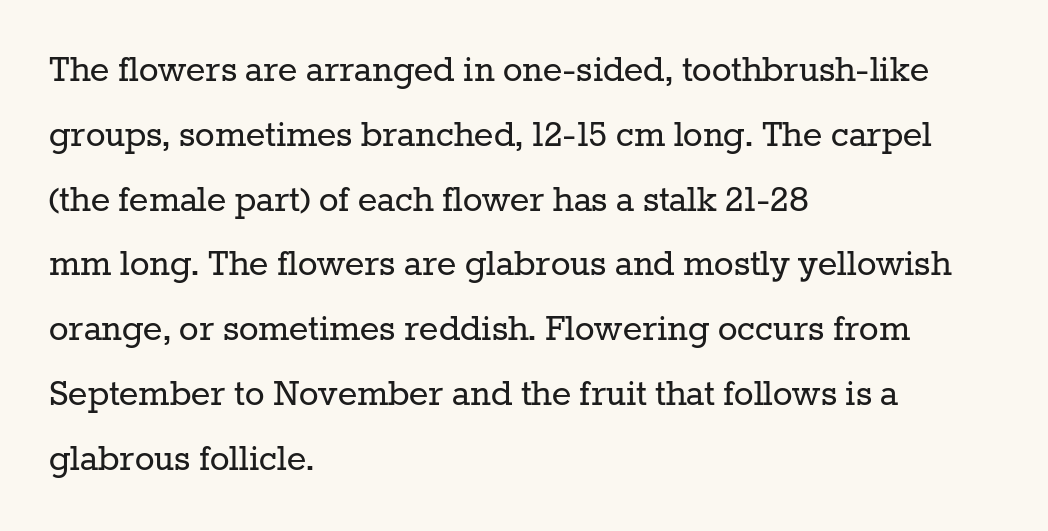
Think of a printed novel: that variable character pitch is what you see here. The type is set solid horizontally, with unmodified tracking. No letter is thick-stroked: the sample isn't bold. Italic: no, the glyphs are upright roman. Descenders are the only things crossing below the line.
